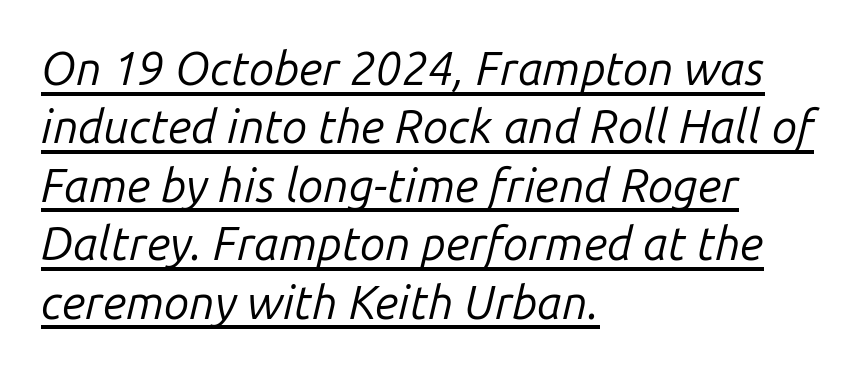
Weight class: somewhere from thin through regular. Do the characters align in a grid? No, the font is proportional. There is no visible air inserted between adjacent glyphs. The passage is arranged the way most books set body copy — flush left.
